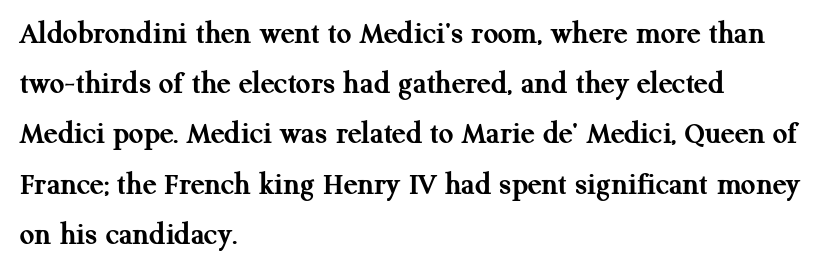
Q: Is the text bold? A: Yes.
Q: Is the text italic (slanted)? A: No, it is upright.
Q: Is the typeface a serif or a sans-serif typeface? A: Serif.
Q: Is the text underlined? A: No.
Q: How is the paragraph aligned? A: Left-aligned.
Q: Is the spacing between letters normal or unusually wide? A: Normal.
Q: Is the spacing between lines tight, normal or loose? A: Normal.
Q: Width (condensed, normal, or wide)? A: Normal.
Q: Stroke contrast? A: Medium.
Q: x-height? A: Medium.
Q: Monospaced? A: No.
